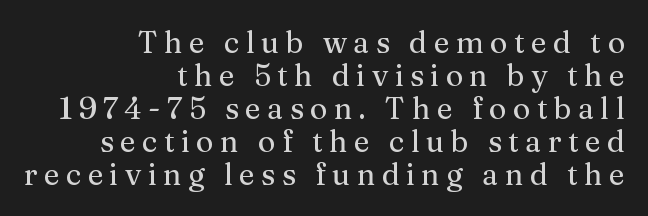
{"serif": "yes", "italic": "no", "width": "normal", "stroke_contrast": "medium", "x_height": "medium", "monospaced": "no", "underline": "no", "align": "right", "line_spacing": "tight", "line_spacing_ratio": 1.1, "letter_spacing": "wide", "letter_spacing_em": 0.21, "glyph_px": 30}
